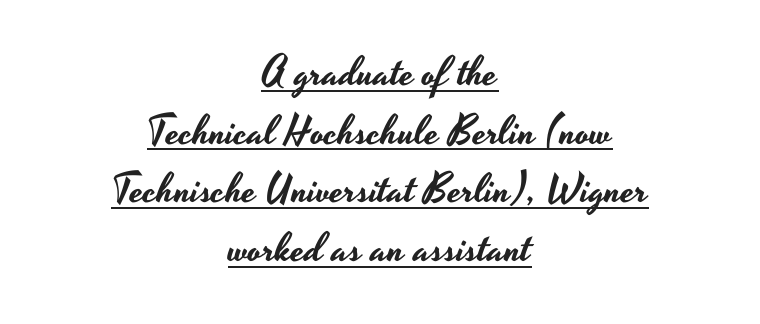
The image shows 41 px wide sans-serif type; set centered, normal line spacing (1.43x), normal letter spacing, underlined; low stroke contrast and a small x-height.
